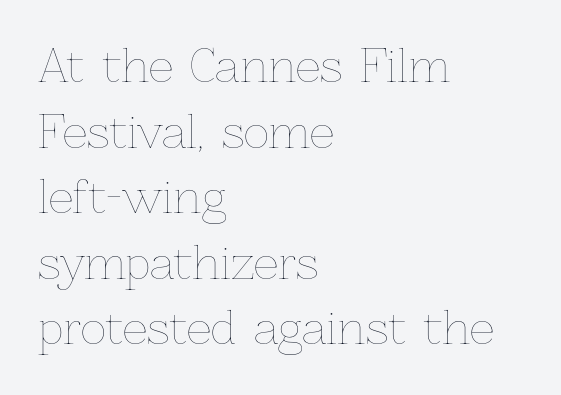
The image shows 44 px thin type, upright; set left-aligned, normal line spacing (1.49x), normal letter spacing, not underlined; low stroke contrast and a medium x-height.
